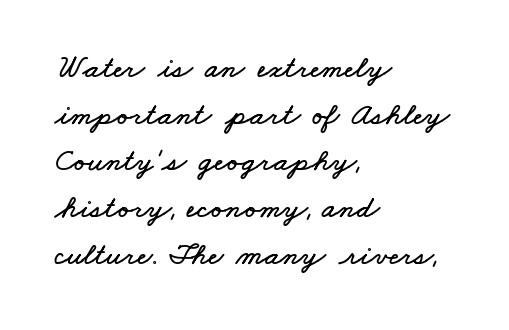
The image shows 32 px wide type; set left-aligned, normal line spacing (1.46x), normal letter spacing, not underlined; low stroke contrast and a small x-height.
